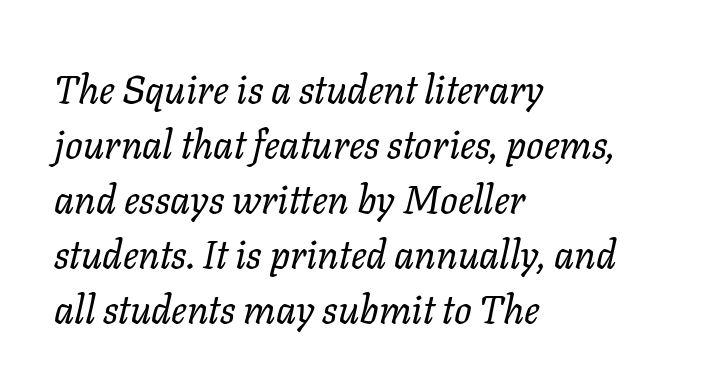
The image shows 39 px regular-weight type, italic (leaning right); set left-aligned, normal line spacing (1.41x), normal letter spacing, not underlined; low stroke contrast and a medium x-height.
